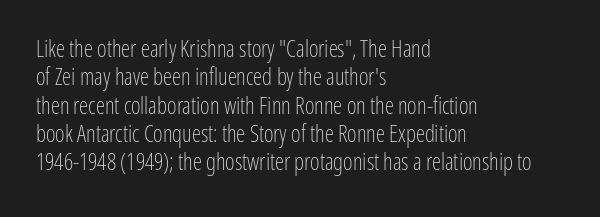
Q: Is the text bold? A: No.
Q: Is the text italic (slanted)? A: No, it is upright.
Q: Is the text underlined? A: No.
Q: How is the paragraph aligned? A: Left-aligned.
Q: Is the spacing between letters normal or unusually wide? A: Normal.
